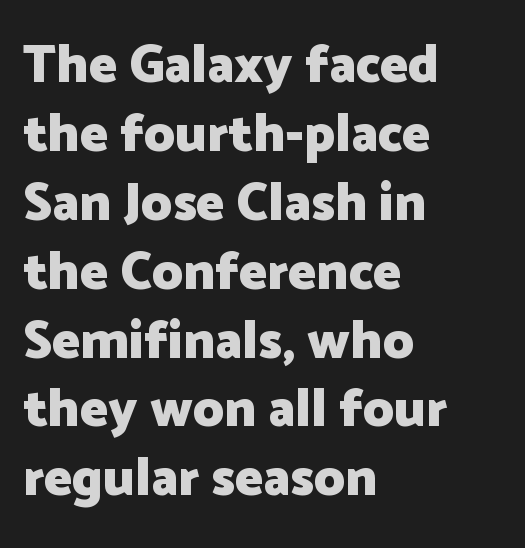
{"serif": "no", "italic": "no", "bold": "yes", "weight": "heavy", "width": "normal", "stroke_contrast": "low", "x_height": "medium", "monospaced": "no", "underline": "no", "align": "left", "line_spacing": "normal", "line_spacing_ratio": 1.3, "letter_spacing": "normal", "letter_spacing_em": 0.0, "glyph_px": 53}
